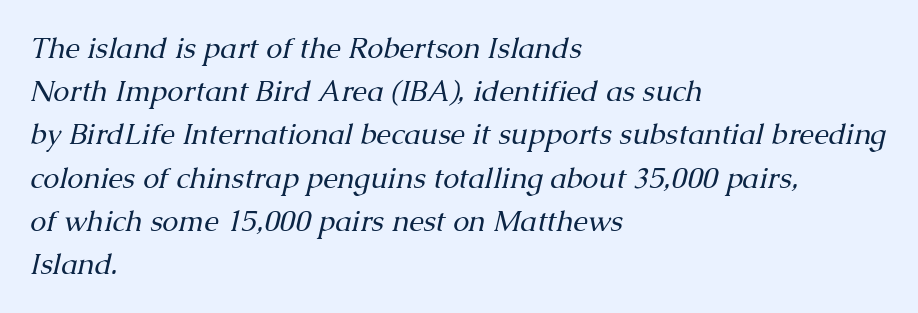
This sample uses an oblique cut, with every glyph tilted off the vertical. Observe the serifs anchoring each vertical stroke in this sample. Character widths vary here, with narrow letters taking less room than wide ones. These lines sit exactly where default settings would place them. Letters rest on an invisible, unmarked baseline.
